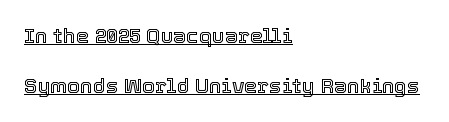
{"italic": "no", "underline": "yes", "align": "left", "line_spacing": "loose", "line_spacing_ratio": 2.37, "letter_spacing": "normal", "letter_spacing_em": 0.0, "glyph_px": 21}
